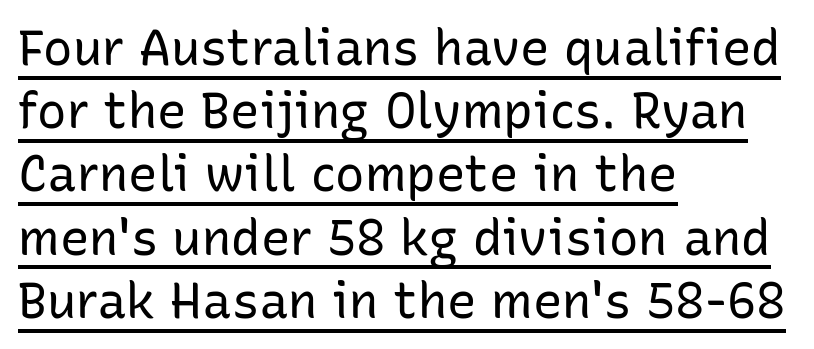
The image shows 49 px regular-weight sans-serif type, upright; set left-aligned, normal line spacing (1.29x), normal letter spacing, underlined; low stroke contrast and a medium x-height.
